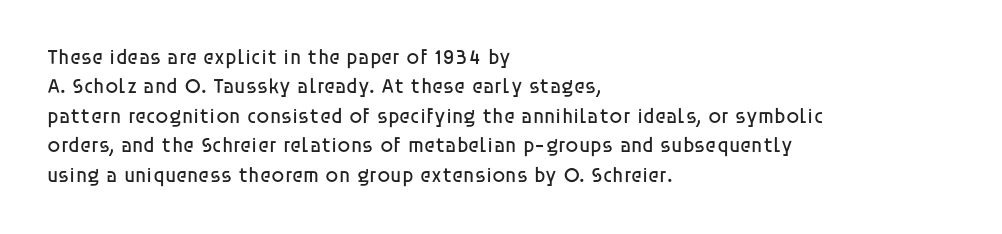
The image shows 21 px text type, upright; set left-aligned, normal line spacing (1.4x), normal letter spacing, not underlined.
